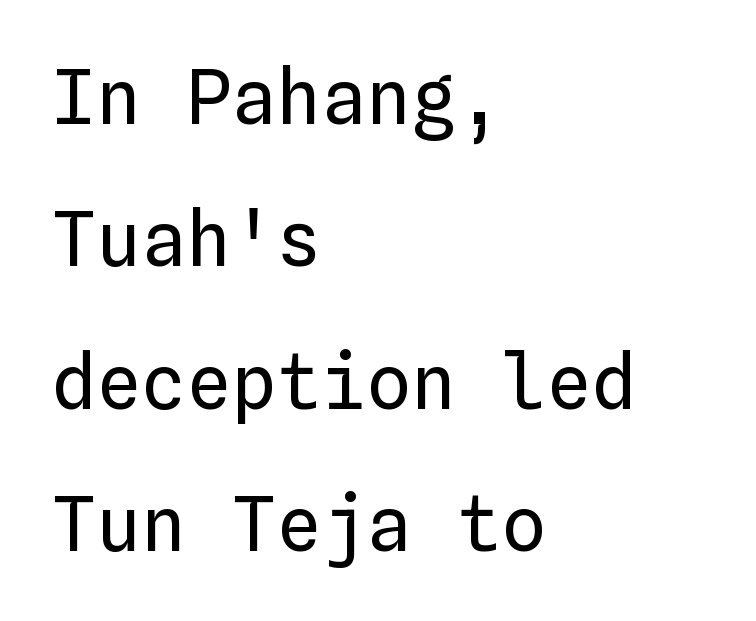
Decoration check: the copy has no underline. Regarding leading, the lines here are spaced well apart. Stem width sits at or under what a default text font uses. Is this a fixed-width face? Yes — each glyph sits in an identical cell. Here the glyphs are tracked normally, forming tight word shapes. Notice how the passage keeps a crisp vertical edge on the left only.
